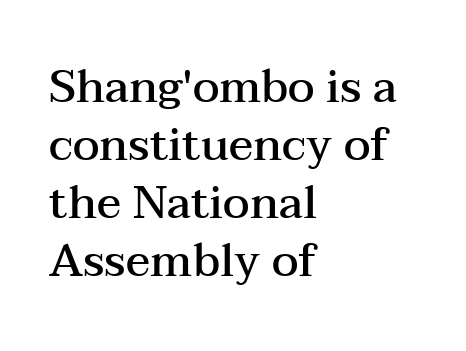
Baseline-to-baseline distance is the conventional proportion of letter height. Rendered with straight, roman letterforms. The passage shown is semibold, sitting just below true bold. Look at the bottom of the vertical strokes: they flare into serifs here.
